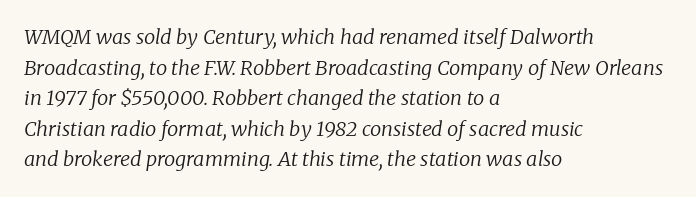
The image shows 20 px text type, italic (leaning right); set left-aligned, normal line spacing (1.53x), normal letter spacing, not underlined.
